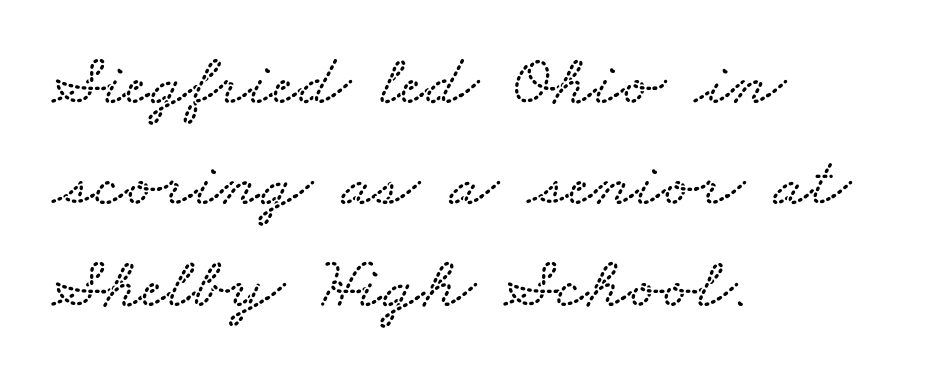
The rag falls on the right side of this text block. Successive baselines arrive at the customary interval. Between one letter and the next there's only the usual sliver of space. Only glyphs here, with clear space below each row. This sample has the flowing, uneven cadence of proportional lettering.
